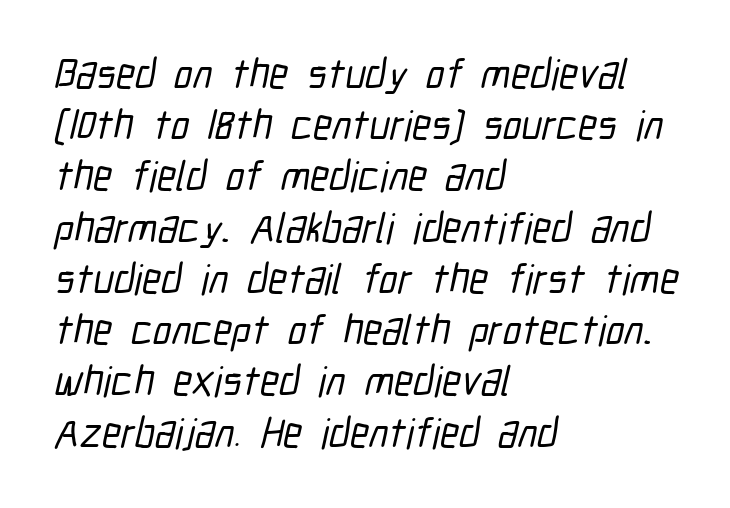
{"serif": "no", "width": "condensed", "stroke_contrast": "low", "x_height": "medium", "monospaced": "no", "underline": "no", "align": "left", "line_spacing_ratio": 1.22, "letter_spacing": "normal", "letter_spacing_em": 0.0, "glyph_px": 42}
